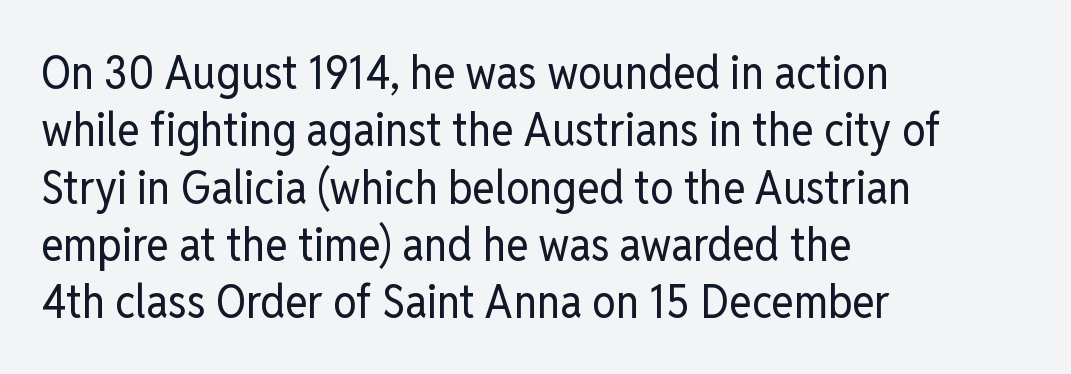
Beneath every word, the page is bare. Line starts are locked; line ends wander. You can tell it's not italic because the verticals are truly vertical. The cut favours lightness, reaching ordinary text weight at its darkest. Does extra space separate the letters? No, they use regular spacing. Varying glyph widths throughout — classic text-font behaviour.
